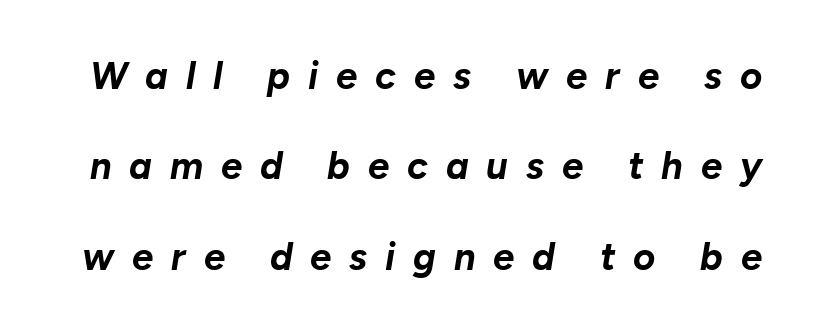
Q: Is the text bold? A: Yes.
Q: Is the text italic (slanted)? A: Yes, it leans right by about 10 degrees.
Q: Is the text underlined? A: No.
Q: Is the spacing between letters normal or unusually wide? A: Unusually wide.
Q: Is the spacing between lines tight, normal or loose? A: Loose.
Q: Width (condensed, normal, or wide)? A: Normal.
Q: Stroke contrast? A: Low.
Q: x-height? A: Medium.
Q: Monospaced? A: No.
